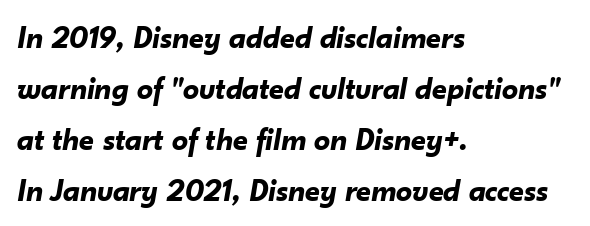
Looks like regular typesetting: each glyph gets only the width it needs. Vertically, the passage feels balanced, rows spaced as you'd expect. Italic: yes, the glyphs are oblique. I'd describe the lettering as bold — thick and assertive.
